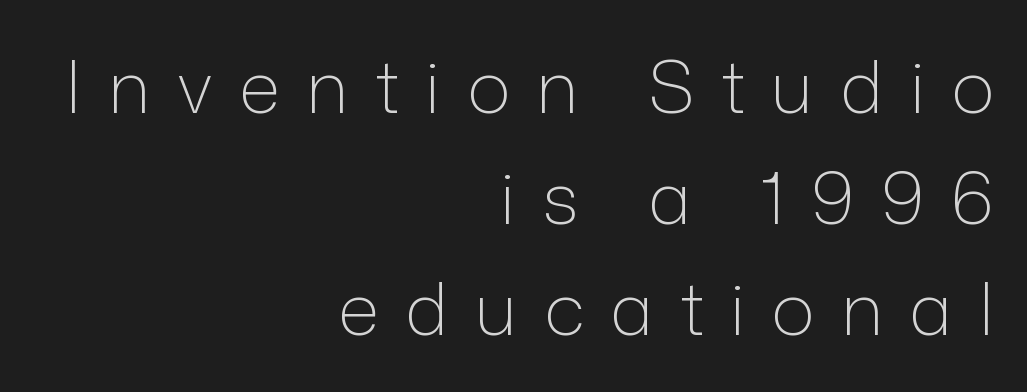
Q: Is the text bold? A: No.
Q: Is the text italic (slanted)? A: No, it is upright.
Q: Is the typeface a serif or a sans-serif typeface? A: Sans-serif.
Q: Is the text underlined? A: No.
Q: How is the paragraph aligned? A: Right-aligned.
Q: Is the spacing between letters normal or unusually wide? A: Unusually wide.
Q: Is the spacing between lines tight, normal or loose? A: Normal.
Q: Width (condensed, normal, or wide)? A: Normal.
Q: Stroke contrast? A: Low.
Q: x-height? A: Medium.
Q: Monospaced? A: No.
